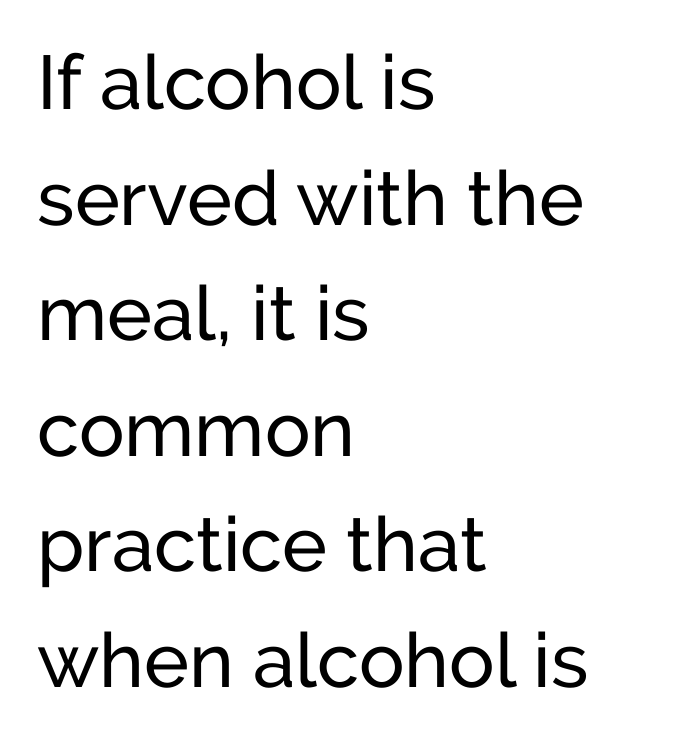
Q: Is the text bold? A: No.
Q: Is the text italic (slanted)? A: No, it is upright.
Q: Is the typeface a serif or a sans-serif typeface? A: Sans-serif.
Q: Is the text underlined? A: No.
Q: How is the paragraph aligned? A: Left-aligned.
Q: Is the spacing between letters normal or unusually wide? A: Normal.
Q: Is the spacing between lines tight, normal or loose? A: Normal.
Q: Width (condensed, normal, or wide)? A: Normal.
Q: Stroke contrast? A: Low.
Q: x-height? A: Medium.
Q: Monospaced? A: No.
